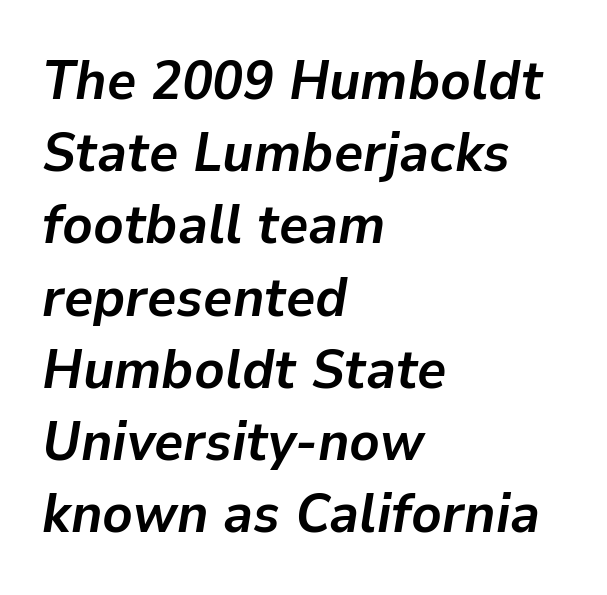
{"italic": "yes", "lean": "right", "slant_degrees": 9, "bold": "yes", "weight": "semibold", "width": "normal", "stroke_contrast": "low", "x_height": "medium", "monospaced": "no", "underline": "no", "align": "left", "line_spacing": "normal", "line_spacing_ratio": 1.29, "letter_spacing": "normal", "letter_spacing_em": 0.0, "glyph_px": 56}
